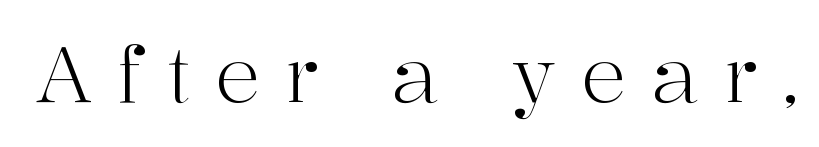
The passage shown is typed in a proportional face where columns would drift. Unbolded letterforms with no extra heft. Quick note: not italic, upright. Type without underlining. Spacing between characters has been opened up far beyond the box default.
